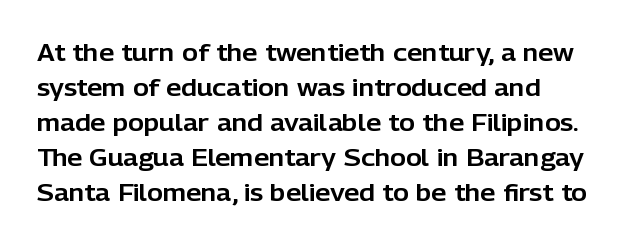
Q: Is the text italic (slanted)? A: No, it is upright.
Q: Is the text underlined? A: No.
Q: How is the paragraph aligned? A: Left-aligned.
Q: Is the spacing between letters normal or unusually wide? A: Normal.
Q: Is the spacing between lines tight, normal or loose? A: Normal.
